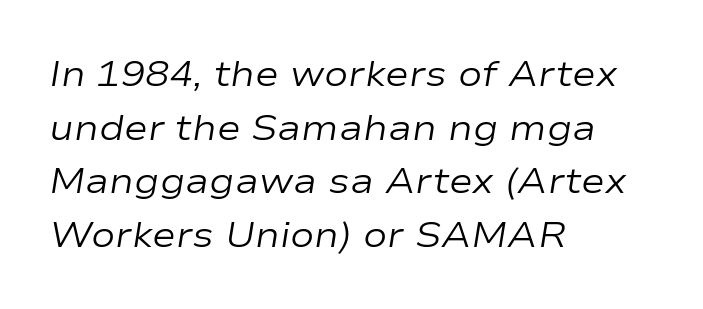
Q: Is the text bold? A: No.
Q: Is the text italic (slanted)? A: Yes, it leans right by about 9 degrees.
Q: Is the text underlined? A: No.
Q: How is the paragraph aligned? A: Left-aligned.
Q: Is the spacing between letters normal or unusually wide? A: Normal.
Q: Is the spacing between lines tight, normal or loose? A: Normal.
Q: Width (condensed, normal, or wide)? A: Wide.
Q: Stroke contrast? A: Low.
Q: x-height? A: Medium.
Q: Monospaced? A: No.
